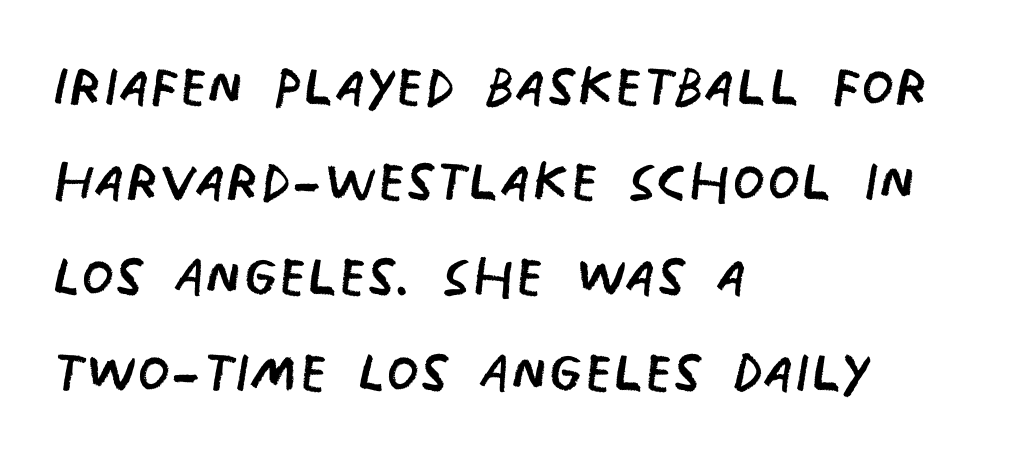
{"serif": "no", "bold": "no", "weight": "regular", "width": "condensed", "stroke_contrast": "low", "x_height": "large", "monospaced": "no", "underline": "no", "align": "left", "line_spacing": "normal", "line_spacing_ratio": 1.27, "letter_spacing": "normal", "letter_spacing_em": 0.0, "glyph_px": 75}
